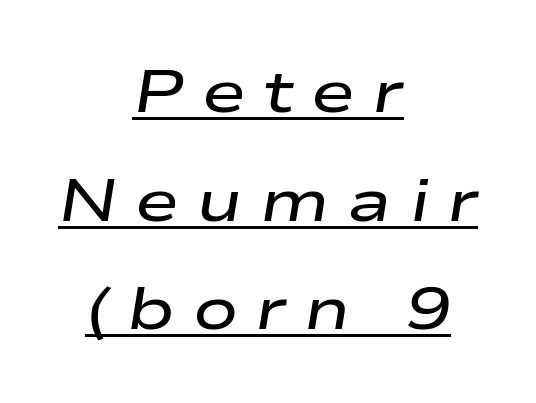
{"italic": "yes", "lean": "right", "slant_degrees": 9, "bold": "semi", "weight": "semibold", "width": "wide", "stroke_contrast": "low", "x_height": "medium", "monospaced": "no", "underline": "yes", "align": "center", "line_spacing_ratio": 1.81, "letter_spacing": "wide", "letter_spacing_em": 0.29, "glyph_px": 60}
